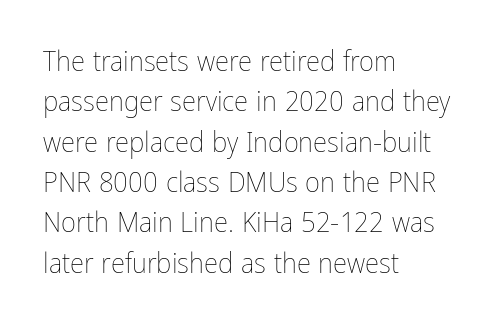
Glyph-to-glyph distance matches everyday printed text. Does the leading feel generous? No, just average. The passage is arranged the way most books set body copy — flush left. The rendering uses natural spacing where letterforms have individual widths. Stem width sits at or under what a default text font uses.
